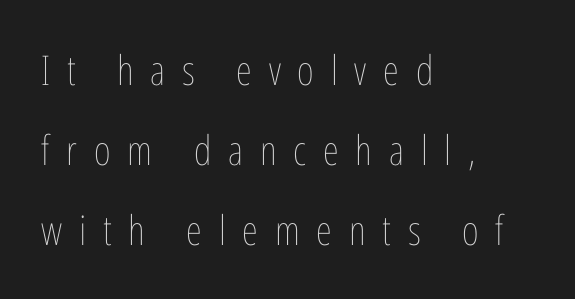
The image shows 41 px thin, condensed type, upright; set left-aligned, loose line spacing (1.95x), unusually wide letter spacing (+0.41 em), not underlined; low stroke contrast and a medium x-height.
